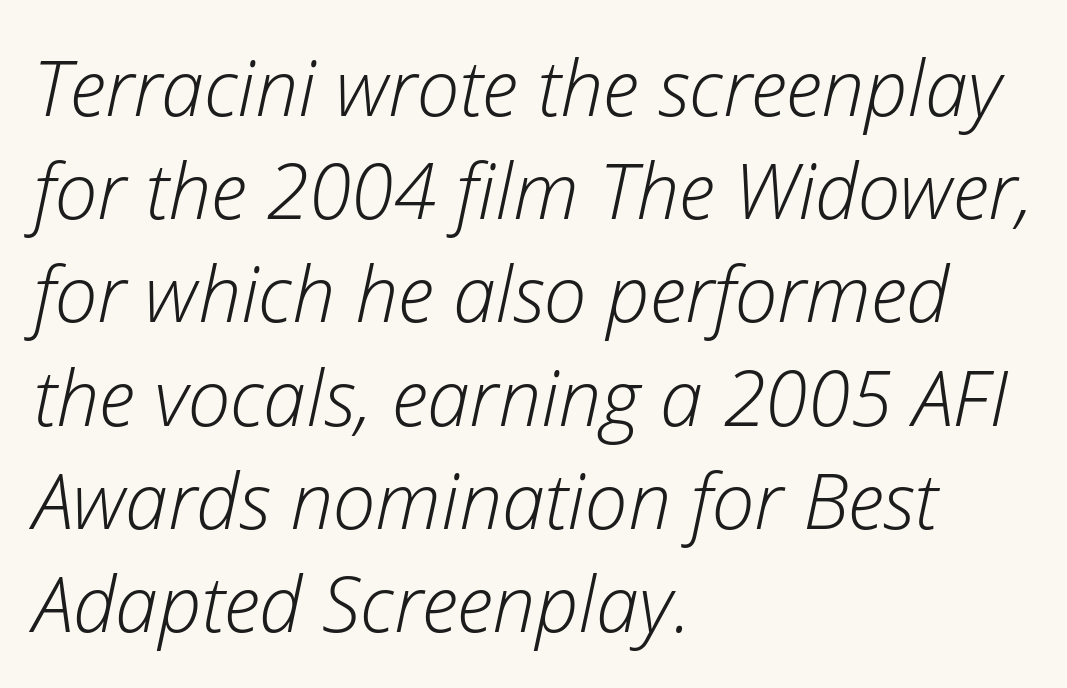
The image shows 77 px light type, italic (leaning right); set left-aligned, normal line spacing (1.34x), normal letter spacing, not underlined; low stroke contrast and a medium x-height.
